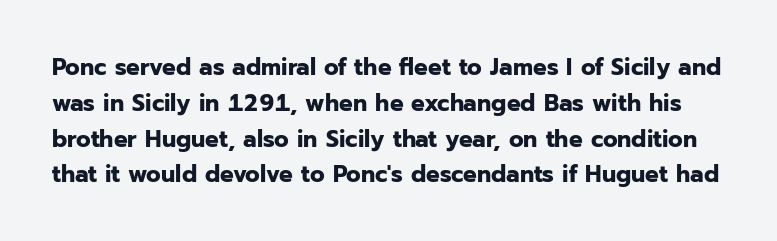
The image shows 24 px bold type, upright; set normal line spacing (1.49x), normal letter spacing, not underlined.
